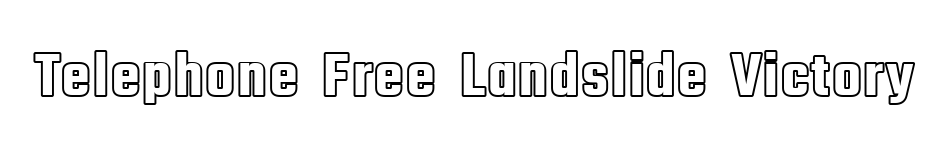
No italicization has been applied; the sample stays upright. Note the varied advance widths — an 'i' is clearly narrower than an 'm'. The space beneath each line is pristine and unruled. Letter spacing: default.
